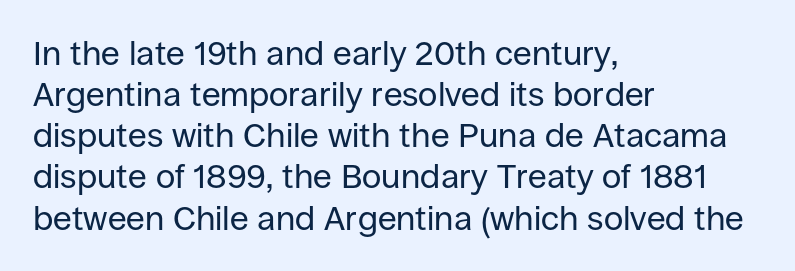
Q: Is the text bold? A: No.
Q: Is the text italic (slanted)? A: No, it is upright.
Q: Is the typeface a serif or a sans-serif typeface? A: Sans-serif.
Q: Is the text underlined? A: No.
Q: How is the paragraph aligned? A: Left-aligned.
Q: Is the spacing between letters normal or unusually wide? A: Normal.
Q: Width (condensed, normal, or wide)? A: Normal.
Q: Stroke contrast? A: Low.
Q: x-height? A: Large.
Q: Monospaced? A: No.
